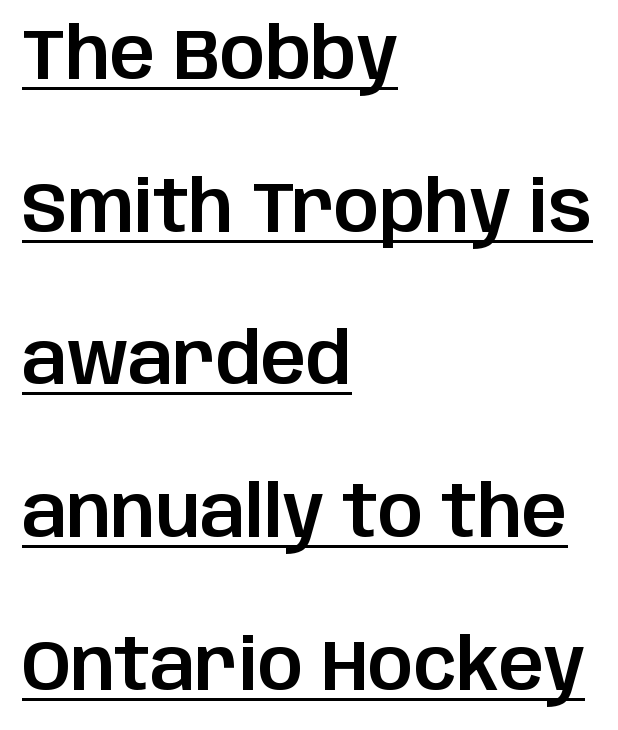
Q: Is the text italic (slanted)? A: No, it is upright.
Q: Is the typeface a serif or a sans-serif typeface? A: Sans-serif.
Q: Is the text underlined? A: Yes.
Q: How is the paragraph aligned? A: Left-aligned.
Q: Is the spacing between letters normal or unusually wide? A: Normal.
Q: Is the spacing between lines tight, normal or loose? A: Loose.
Q: Width (condensed, normal, or wide)? A: Normal.
Q: Stroke contrast? A: Low.
Q: x-height? A: Large.
Q: Monospaced? A: No.
